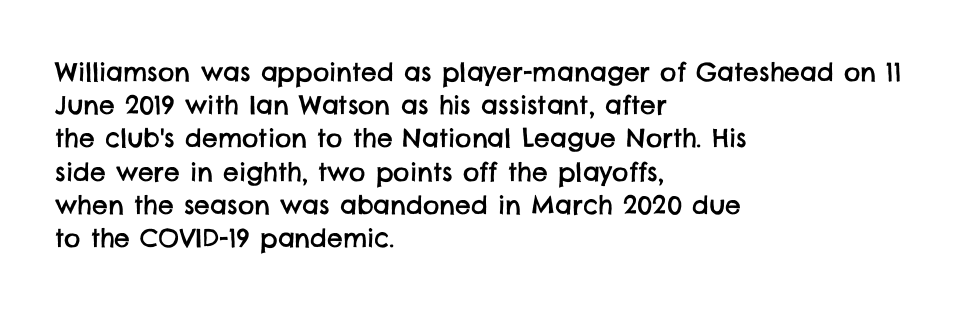
The image shows 25 px text type; set left-aligned, normal line spacing (1.33x), normal letter spacing, not underlined.
